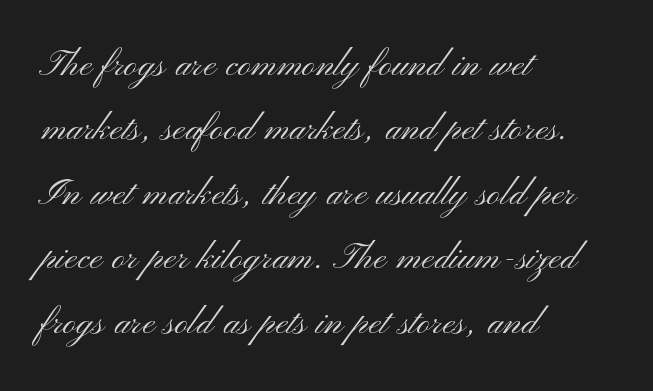
The image shows 46 px light, wide sans-serif type; set left-aligned, normal line spacing (1.4x), normal letter spacing, not underlined; medium stroke contrast and a small x-height.
